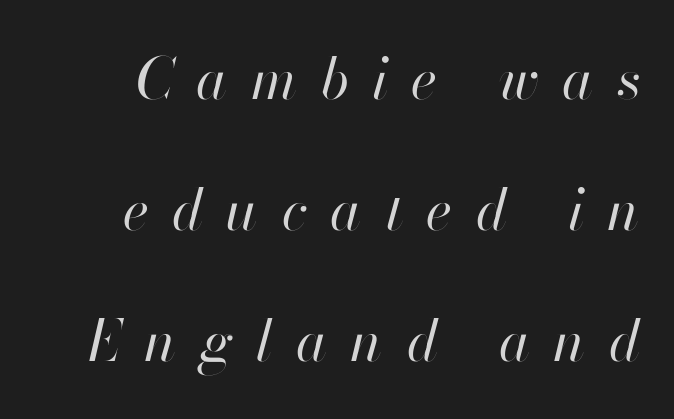
{"italic": "yes", "lean": "right", "slant_degrees": 13, "bold": "no", "weight": "regular", "width": "normal", "stroke_contrast": "high", "x_height": "small", "monospaced": "no", "underline": "no", "line_spacing": "loose", "line_spacing_ratio": 2.3, "letter_spacing": "wide", "letter_spacing_em": 0.41, "glyph_px": 57}
